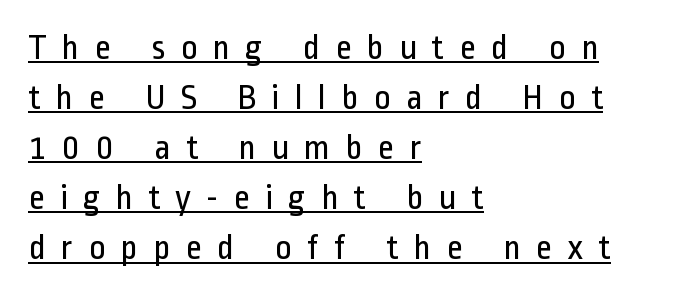
Q: Is the text bold? A: No.
Q: Is the text italic (slanted)? A: No, it is upright.
Q: Is the typeface a serif or a sans-serif typeface? A: Sans-serif.
Q: Is the text underlined? A: Yes.
Q: How is the paragraph aligned? A: Left-aligned.
Q: Is the spacing between letters normal or unusually wide? A: Unusually wide.
Q: Is the spacing between lines tight, normal or loose? A: Normal.
Q: Width (condensed, normal, or wide)? A: Condensed.
Q: Stroke contrast? A: Low.
Q: x-height? A: Medium.
Q: Monospaced? A: No.
